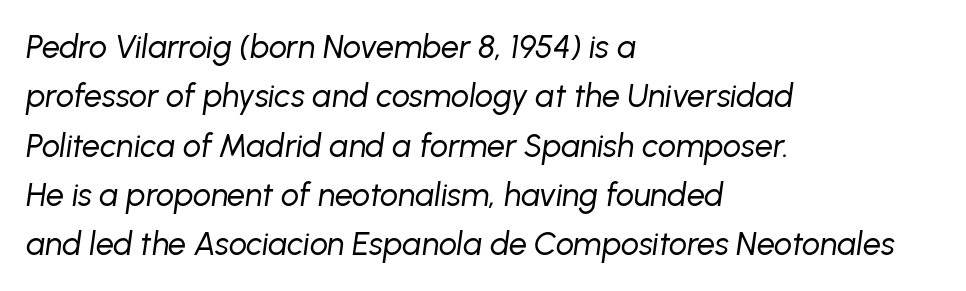
Counters stay open thanks to moderate or lighter strokes. This sample uses an oblique cut, with every glyph tilted off the vertical. Visually the block forms a straight wall on the left and a jagged coastline on the right. The rendering uses a moderate line-height, typical for paragraphs. These lines are rendered in a variable-pitch font.
